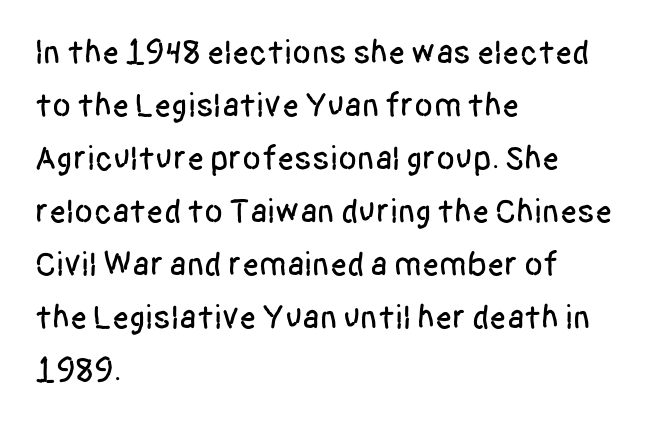
{"serif": "no", "italic": "no", "width": "condensed", "stroke_contrast": "low", "x_height": "large", "monospaced": "no", "underline": "no", "align": "left", "line_spacing": "normal", "line_spacing_ratio": 1.56, "letter_spacing": "normal", "letter_spacing_em": 0.0, "glyph_px": 34}
